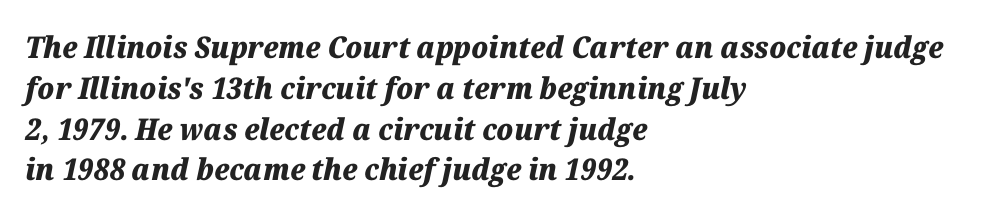
Q: Is the text bold? A: Yes.
Q: Is the text italic (slanted)? A: Yes, it leans right by about 12 degrees.
Q: Is the text underlined? A: No.
Q: How is the paragraph aligned? A: Left-aligned.
Q: Is the spacing between letters normal or unusually wide? A: Normal.
Q: Is the spacing between lines tight, normal or loose? A: Normal.
Q: Width (condensed, normal, or wide)? A: Normal.
Q: Stroke contrast? A: Medium.
Q: x-height? A: Medium.
Q: Monospaced? A: No.
